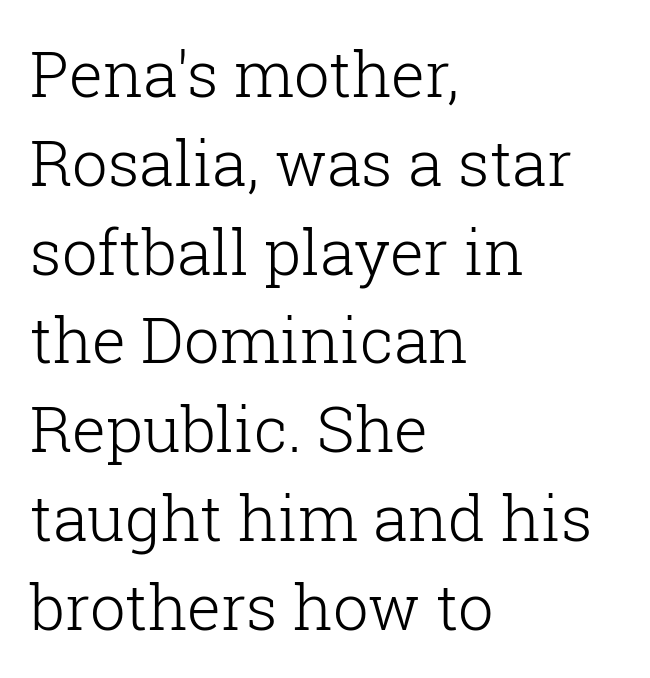
This rendering uses left alignment, leaving the right contour irregular. Regular leading. A typesetter would call this proportional, since set widths differ per character. Are there feet on the stems? There are — it's a serif. Type without underlining. The typography opts for an upright posture over an oblique one.
